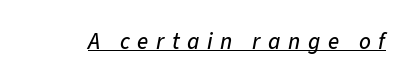
Q: Is the text italic (slanted)? A: Yes, it leans right by about 11 degrees.
Q: Is the text underlined? A: Yes.
Q: Is the spacing between letters normal or unusually wide? A: Unusually wide.
